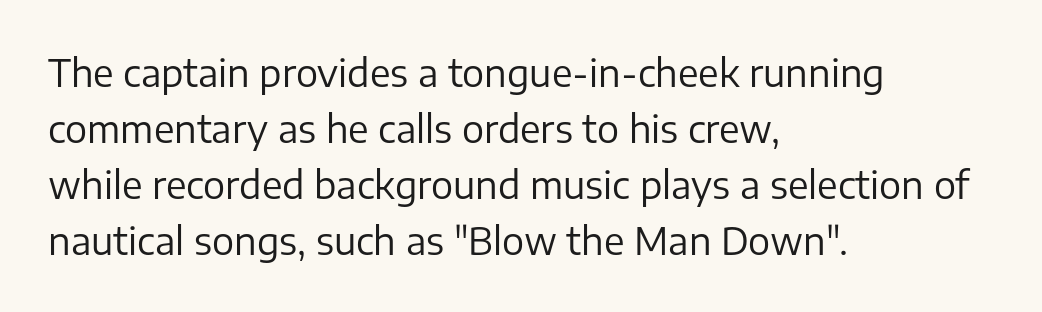
{"serif": "no", "italic": "no", "bold": "no", "weight": "regular", "width": "normal", "stroke_contrast": "low", "x_height": "medium", "monospaced": "no", "underline": "no", "align": "left", "line_spacing": "normal", "line_spacing_ratio": 1.51, "letter_spacing": "normal", "letter_spacing_em": 0.0, "glyph_px": 37}
